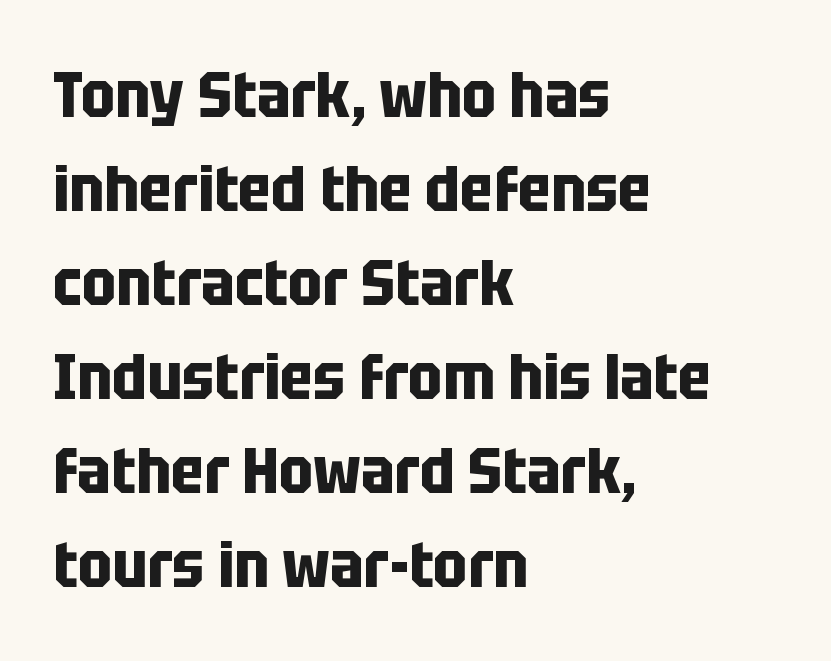
{"serif": "no", "italic": "no", "bold": "yes", "weight": "bold", "width": "condensed", "stroke_contrast": "low", "x_height": "large", "monospaced": "no", "underline": "no", "align": "left", "line_spacing": "normal", "line_spacing_ratio": 1.47, "letter_spacing": "normal", "letter_spacing_em": 0.0, "glyph_px": 64}
